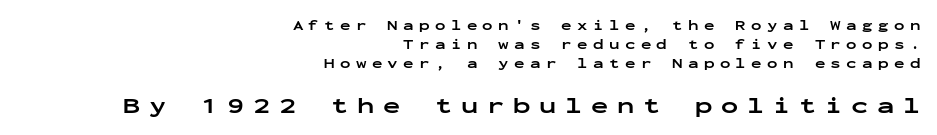
The image shows 23 px bold type, upright; set right-aligned, normal line spacing (1.36x), unusually wide letter spacing (+0.38 em), not underlined; the second (bottom) block is 1.64x larger.
